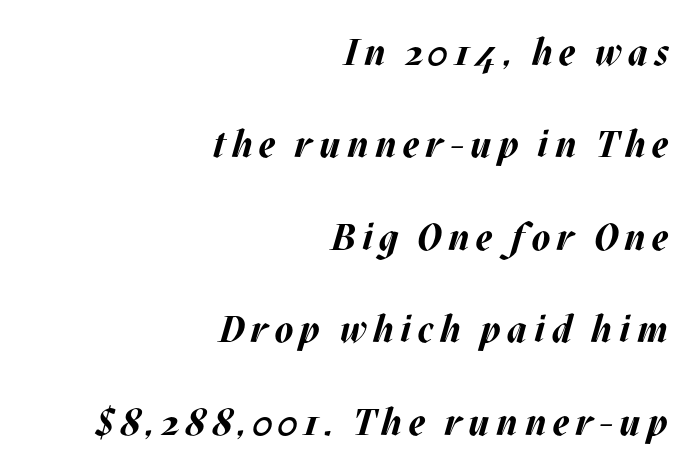
Q: Is the text bold? A: Yes.
Q: Is the text italic (slanted)? A: Yes, it leans right by about 17 degrees.
Q: Is the text underlined? A: No.
Q: How is the paragraph aligned? A: Right-aligned.
Q: Is the spacing between lines tight, normal or loose? A: Loose.
Q: Width (condensed, normal, or wide)? A: Normal.
Q: Stroke contrast? A: Medium.
Q: x-height? A: Large.
Q: Monospaced? A: No.
